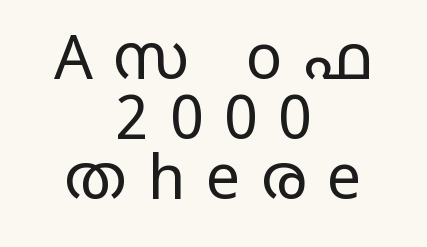
Horizontally, the lines are justified to the midpoint only. The weight tops out at a normal text grade. Tracking value appears strongly positive — letters spread wide. Notice how descenders almost collide with the ascenders below — that's tight leading. The letters stand upright; this is a roman face. A clean baseline with only descenders dipping below it.
